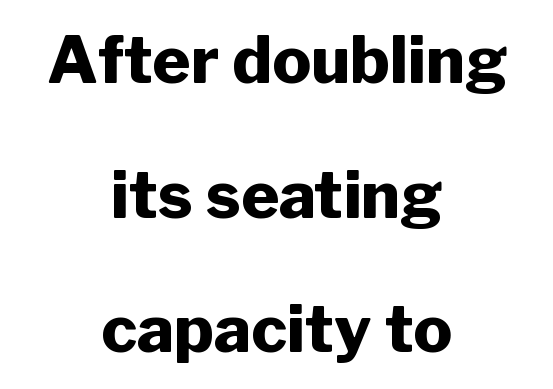
Q: Is the text bold? A: Yes.
Q: Is the text italic (slanted)? A: No, it is upright.
Q: Is the typeface a serif or a sans-serif typeface? A: Sans-serif.
Q: Is the text underlined? A: No.
Q: How is the paragraph aligned? A: Centered.
Q: Is the spacing between letters normal or unusually wide? A: Normal.
Q: Is the spacing between lines tight, normal or loose? A: Loose.
Q: Width (condensed, normal, or wide)? A: Normal.
Q: Stroke contrast? A: Low.
Q: x-height? A: Medium.
Q: Monospaced? A: No.
